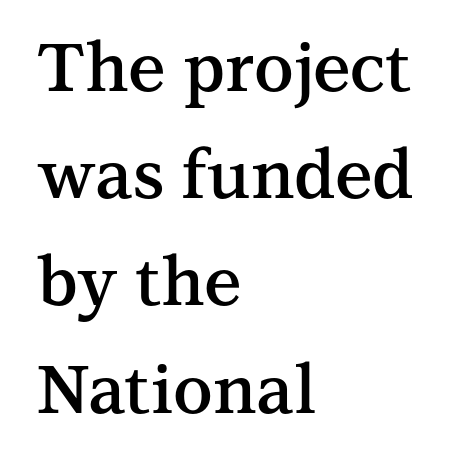
The image shows 67 px semibold serif type, upright; set left-aligned, normal line spacing (1.6x), normal letter spacing, not underlined; medium stroke contrast and a medium x-height.
